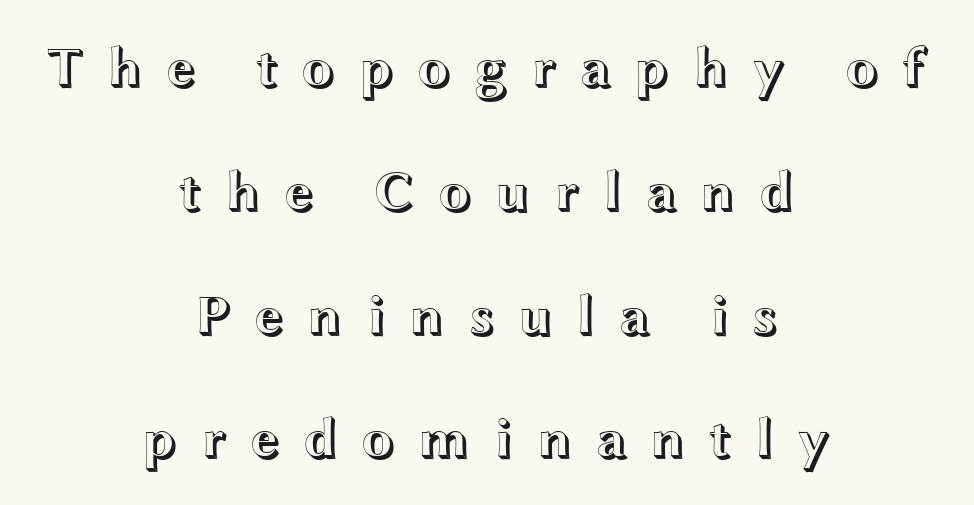
Spacing verdict: proportional, widths tailored to each character. Reading down the column, the eye jumps a long way to each next line. You could only call the tracking loose — the letters float apart. A roman cut, with each character standing at attention. The strip under each line holds only bare page.
